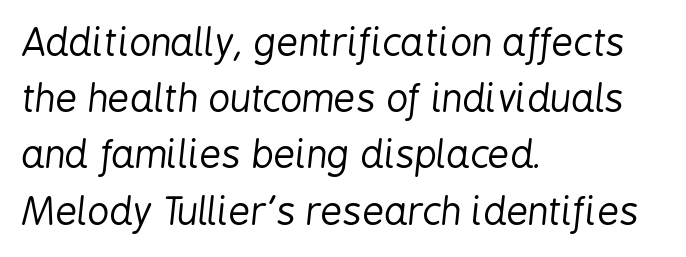
Vertically, the passage feels balanced, rows spaced as you'd expect. Each row of text sits above clean, open space. No letter is thick-stroked: the sample isn't bold. Nothing unusual about the tracking: characters are spaced as the font intends.
